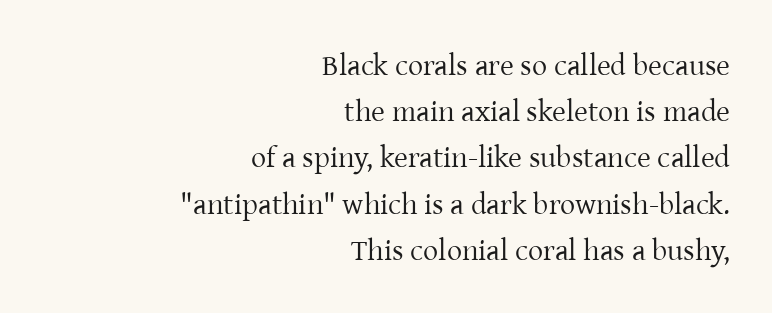
{"serif": "yes", "italic": "no", "bold": "no", "weight": "regular", "width": "normal", "stroke_contrast": "low", "x_height": "medium", "monospaced": "no", "underline": "no", "align": "right", "line_spacing": "normal", "line_spacing_ratio": 1.54, "letter_spacing": "normal", "letter_spacing_em": 0.0, "glyph_px": 30}
